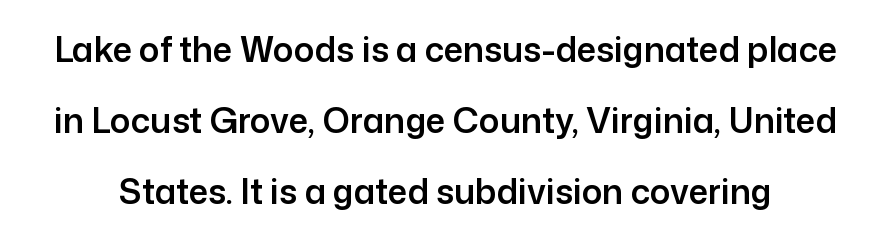
Quick note: not italic, upright. Descender tails drop into unmarked territory. These lines are rendered in a variable-pitch font. Tracking value appears to be zero — textbook default spacing. A typesetter would call this leading open, well beyond the default.
